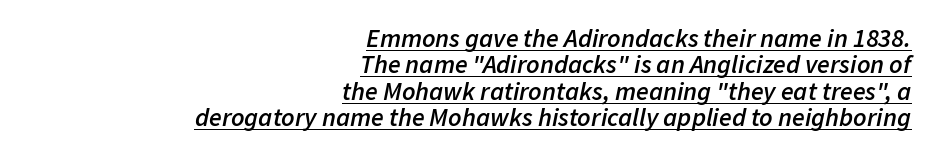
Q: Is the text bold? A: Semi-bold.
Q: Is the text italic (slanted)? A: Yes, it leans right by about 11 degrees.
Q: Is the text underlined? A: Yes.
Q: How is the paragraph aligned? A: Right-aligned.
Q: Is the spacing between letters normal or unusually wide? A: Normal.
Q: Is the spacing between lines tight, normal or loose? A: Tight.
